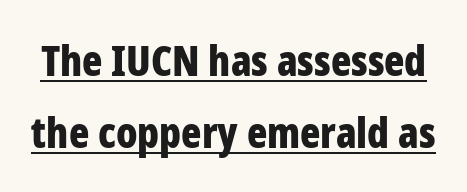
Words appear dense and cohesive because spacing is normal. A rule runs beneath these lines of type. A sans-serif font was chosen for this passage. You'd pick this weight for a headline — it's a proper bold.
